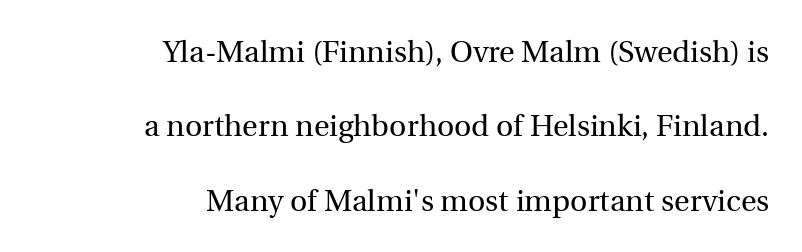
The image shows 30 px regular-weight serif type, upright; set right-aligned, loose line spacing (2.48x), normal letter spacing, not underlined; a medium x-height.
